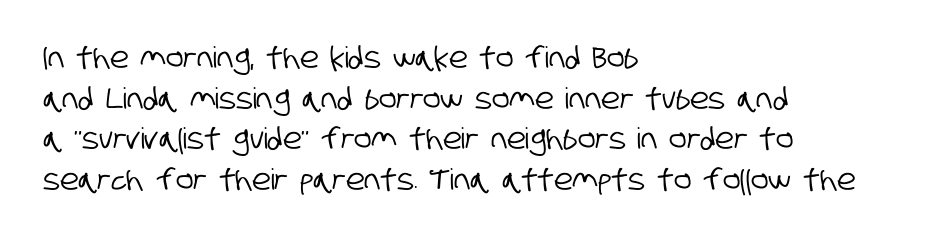
The image shows 29 px condensed sans-serif type; set left-aligned, normal line spacing (1.4x), normal letter spacing, not underlined; low stroke contrast and a large x-height.
